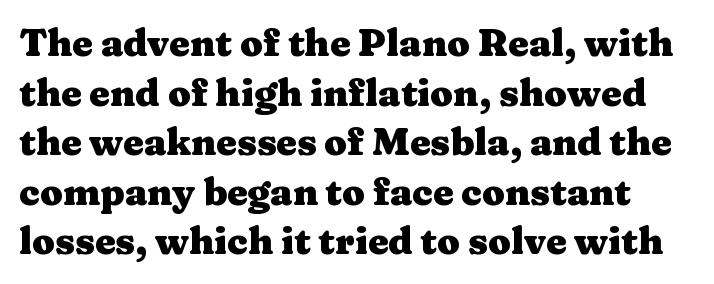
Q: Is the text bold? A: Yes.
Q: Is the text italic (slanted)? A: No, it is upright.
Q: Is the typeface a serif or a sans-serif typeface? A: Serif.
Q: Is the text underlined? A: No.
Q: Is the spacing between letters normal or unusually wide? A: Normal.
Q: Is the spacing between lines tight, normal or loose? A: Normal.
Q: Width (condensed, normal, or wide)? A: Wide.
Q: Stroke contrast? A: Medium.
Q: x-height? A: Medium.
Q: Monospaced? A: No.
